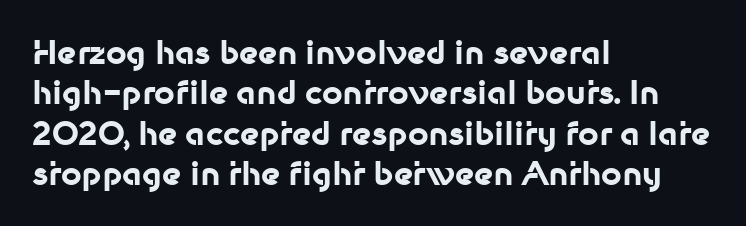
Descenders hang freely into open space. Nothing sits at the stroke ends, so this counts as sans-serif. In terms of letterspacing, this is plain default setting. Posture: vertical. A typesetter would call this proportional, since set widths differ per character. Casual observation: everything's shoved over to the left.
